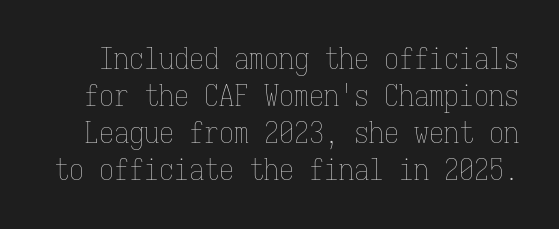
A light-to-regular cut is what we see here. In terms of posture, this sample is upright. The rendering keeps characters at their native spacing. The face used here is monospaced, like something from a code editor. Quick note: underline off.
